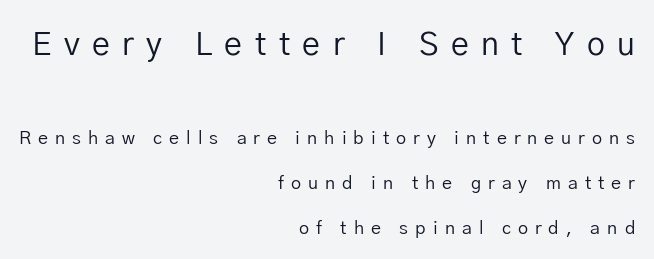
The passage shown begins with its larger block and ends with its smaller one. Short and long lines alike share a common ending point at right. The passage shown is typed in a proportional face where columns would drift. Italic: no, the glyphs are upright roman. The zone under the glyphs is completely vacant. The designer dialed line spacing up above the default.
